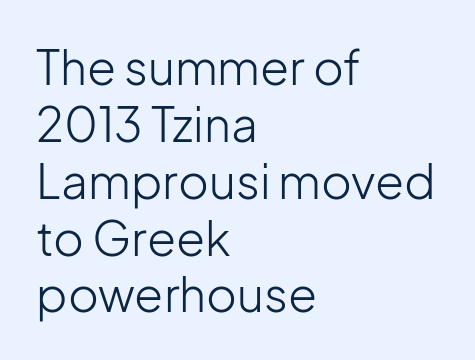
The image shows 47 px light sans-serif type, upright; set left-aligned, line spacing 1.21x, normal letter spacing, not underlined; low stroke contrast and a medium x-height.
